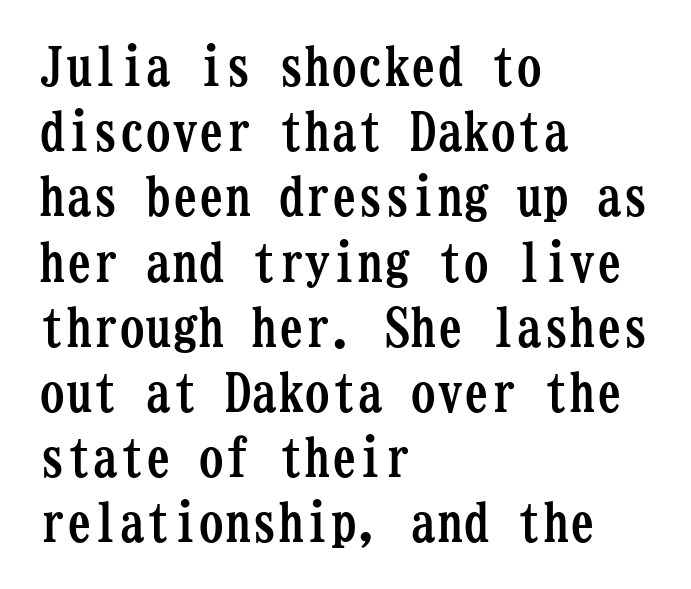
{"serif": "yes", "italic": "no", "bold": "yes", "weight": "semibold", "width": "condensed", "stroke_contrast": "low", "x_height": "medium", "monospaced": "yes", "underline": "no", "align": "left", "line_spacing_ratio": 1.23, "letter_spacing": "normal", "letter_spacing_em": 0.0, "glyph_px": 53}
